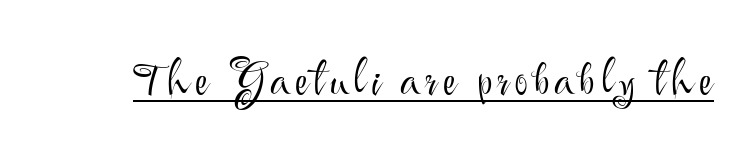
The image shows 46 px light sans-serif type; set underlined; medium stroke contrast and a small x-height.
